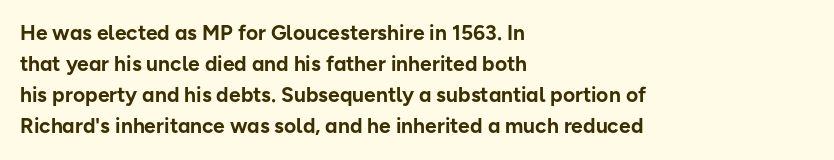
The image shows 21 px bold type, upright; set left-aligned, normal line spacing (1.48x), normal letter spacing, not underlined.
